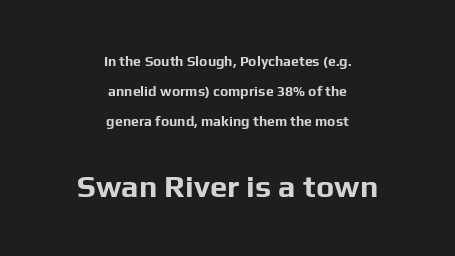
{"serif": "no", "italic": "no", "bold": "yes", "weight": "bold", "width": "normal", "stroke_contrast": "low", "x_height": "medium", "monospaced": "no", "underline": "no", "align": "center", "line_spacing": "loose", "line_spacing_ratio": 2.14, "letter_spacing": "normal", "letter_spacing_em": 0.0, "larger_block": "second", "size_ratio": 2.21, "glyph_px": 31}
